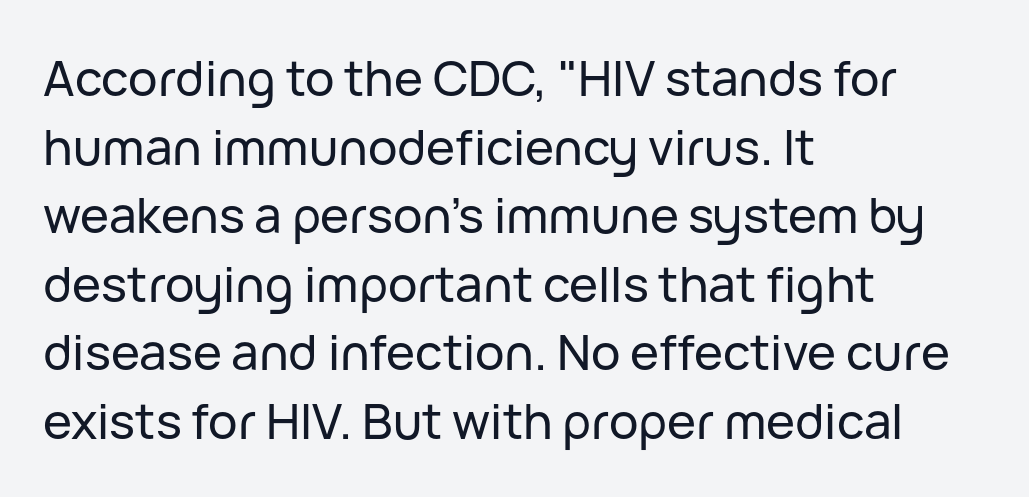
The image shows 49 px sans-serif type, upright; set left-aligned, normal line spacing (1.4x), normal letter spacing, not underlined; low stroke contrast and a medium x-height.
